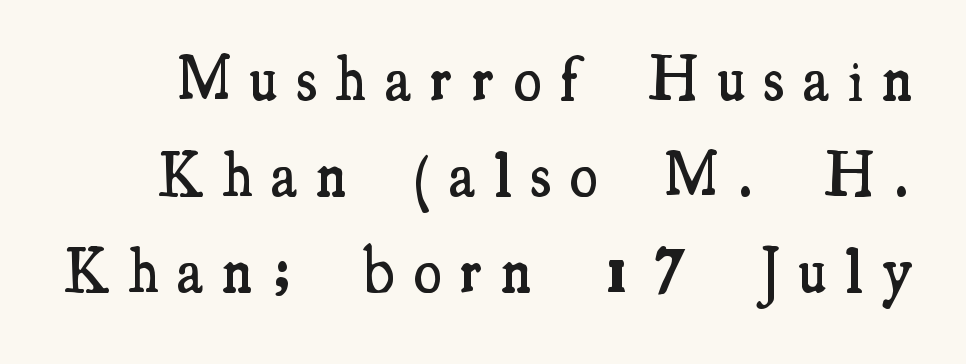
Descenders are the only things crossing below the line. The block of text has a typical density, with ordinary space between rows. Think of a printed novel: that variable character pitch is what you see here. This rendering widens character spacing well past its baseline value.
